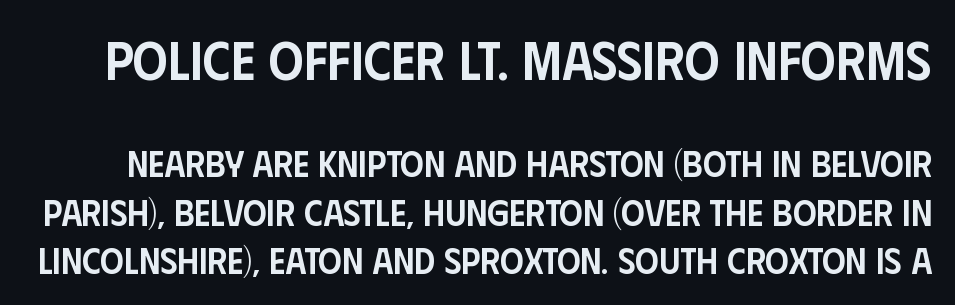
Q: Is the text bold? A: Semi-bold.
Q: Is the text italic (slanted)? A: No, it is upright.
Q: Is the typeface a serif or a sans-serif typeface? A: Sans-serif.
Q: Is the text underlined? A: No.
Q: Is the spacing between letters normal or unusually wide? A: Normal.
Q: Is the spacing between lines tight, normal or loose? A: Normal.
Q: Which block of text is set in a larger size, the first (top) or the second (bottom)? A: The first (top) one.
Q: Width (condensed, normal, or wide)? A: Condensed.
Q: Stroke contrast? A: Low.
Q: x-height? A: Large.
Q: Monospaced? A: No.
